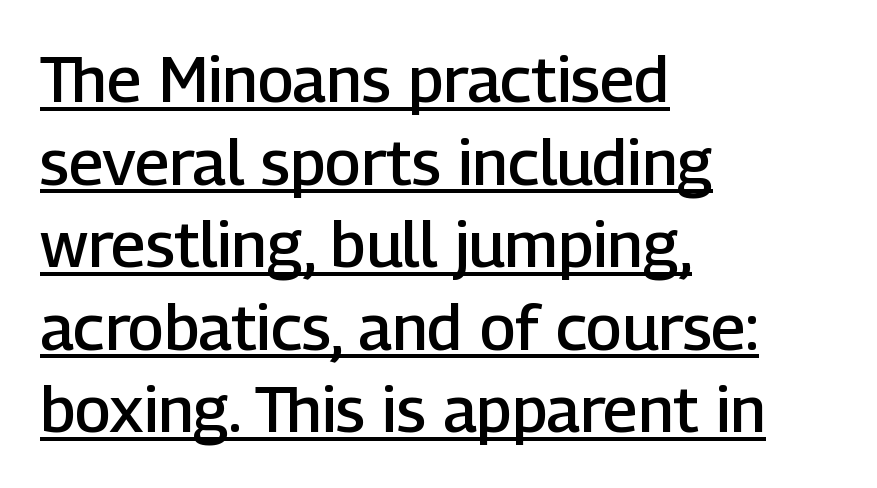
{"serif": "no", "italic": "no", "bold": "semi", "weight": "semibold", "width": "normal", "stroke_contrast": "low", "x_height": "medium", "monospaced": "no", "underline": "yes", "align": "left", "line_spacing": "normal", "line_spacing_ratio": 1.29, "letter_spacing": "normal", "letter_spacing_em": 0.0, "glyph_px": 64}
